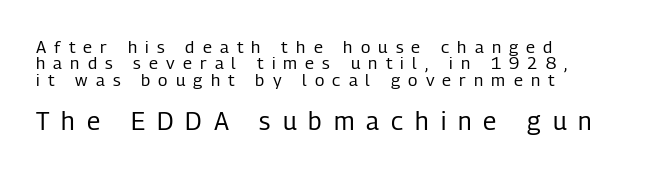
The image shows 25 px text type, upright; set left-aligned, tight line spacing (0.97x), unusually wide letter spacing (+0.48 em), not underlined; the second (bottom) block is 1.47x larger.
